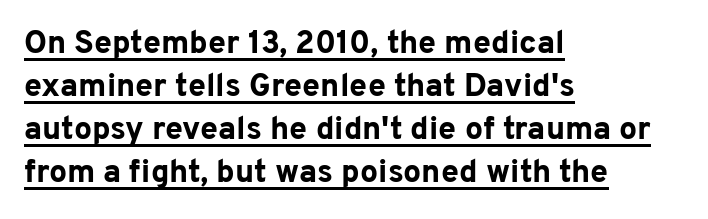
Note: no serifs on the glyphs. Typesetter's note: full bold, strokes at maximum text heaviness. Compared with a centered layout, this one pins lines to the left instead. Decoration check: the copy is underlined. Posture: vertical.
